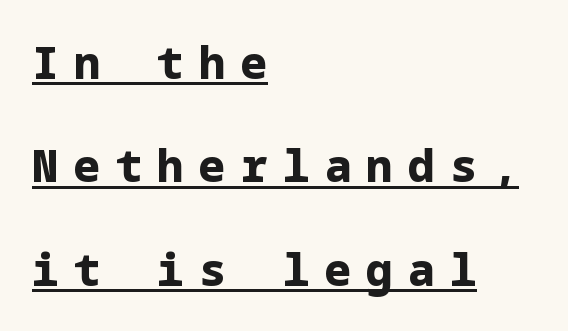
Ordinary non-slanted type is in use. Typesetter's note: full bold, strokes at maximum text heaviness. Honestly, the underline is the first thing you notice here. The rendering shows plain stroke endings on the letterforms — a sans-serif design. The designer dialed line spacing up above the default.
